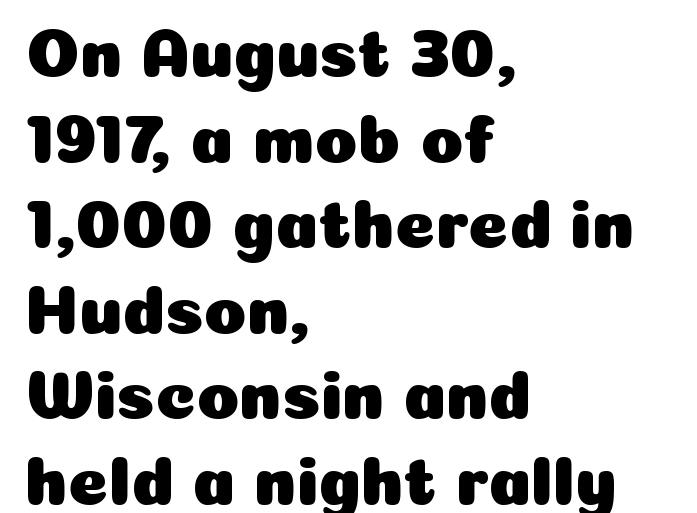
{"serif": "no", "italic": "no", "width": "normal", "stroke_contrast": "low", "x_height": "medium", "monospaced": "no", "underline": "no", "align": "left", "line_spacing_ratio": 1.24, "letter_spacing": "normal", "letter_spacing_em": 0.0, "glyph_px": 69}
